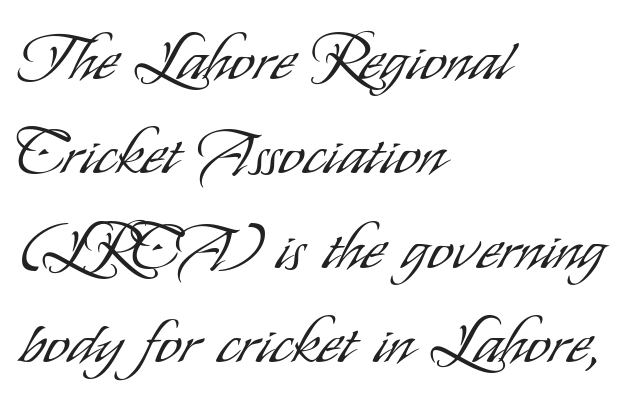
Q: Is the text bold? A: No.
Q: Is the text italic (slanted)? A: Yes.
Q: Is the typeface a serif or a sans-serif typeface? A: Sans-serif.
Q: Is the text underlined? A: No.
Q: How is the paragraph aligned? A: Left-aligned.
Q: Is the spacing between letters normal or unusually wide? A: Normal.
Q: Is the spacing between lines tight, normal or loose? A: Normal.
Q: Width (condensed, normal, or wide)? A: Condensed.
Q: Stroke contrast? A: Low.
Q: x-height? A: Small.
Q: Monospaced? A: No.
